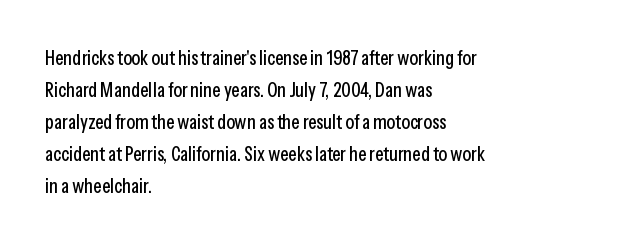
Posture: straight, roman, zero tilt. The ragged edge is on the right, which tells us the setting is flush left. The words here are not underlined. Inter-character spacing is left at the font's built-in metrics. What's the leading like? Ordinary, nothing unusual.
